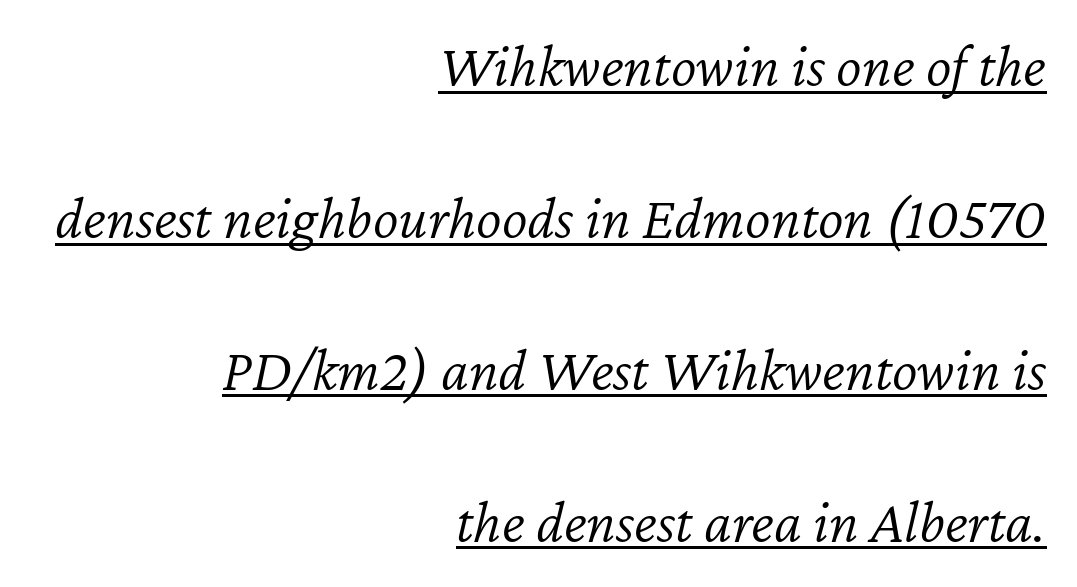
Line ends are locked; line starts wander. Successive baselines arrive slowly, with a big drop between each. This rendering leaves character spacing at its baseline value. The typesetter has applied underlining to the passage shown. Italic? Definitely — the glyphs are oblique. The letters look calm and open, with moderate or lighter stems.
